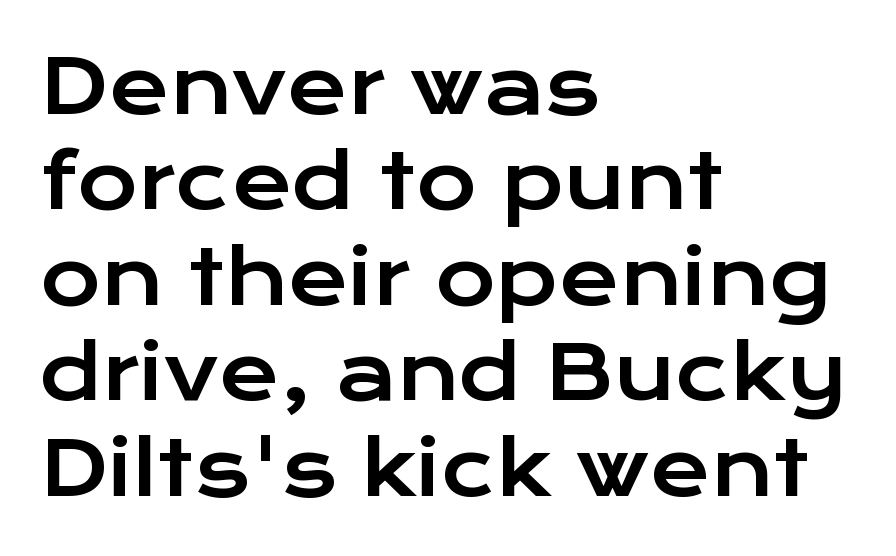
The image shows 74 px wide sans-serif type, upright; set left-aligned, normal line spacing (1.29x), normal letter spacing, not underlined; low stroke contrast and a medium x-height.
